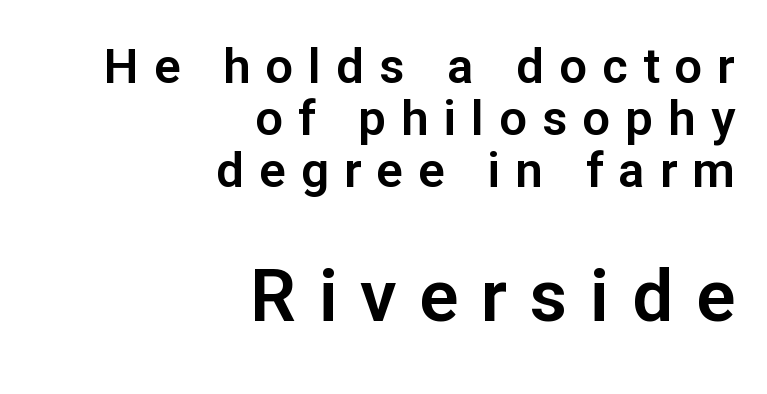
Q: Is the text italic (slanted)? A: No, it is upright.
Q: Is the typeface a serif or a sans-serif typeface? A: Sans-serif.
Q: Is the text underlined? A: No.
Q: How is the paragraph aligned? A: Right-aligned.
Q: Is the spacing between letters normal or unusually wide? A: Unusually wide.
Q: Is the spacing between lines tight, normal or loose? A: Tight.
Q: Which block of text is set in a larger size, the first (top) or the second (bottom)? A: The second (bottom) one.
Q: Width (condensed, normal, or wide)? A: Normal.
Q: Stroke contrast? A: Low.
Q: x-height? A: Medium.
Q: Monospaced? A: No.
